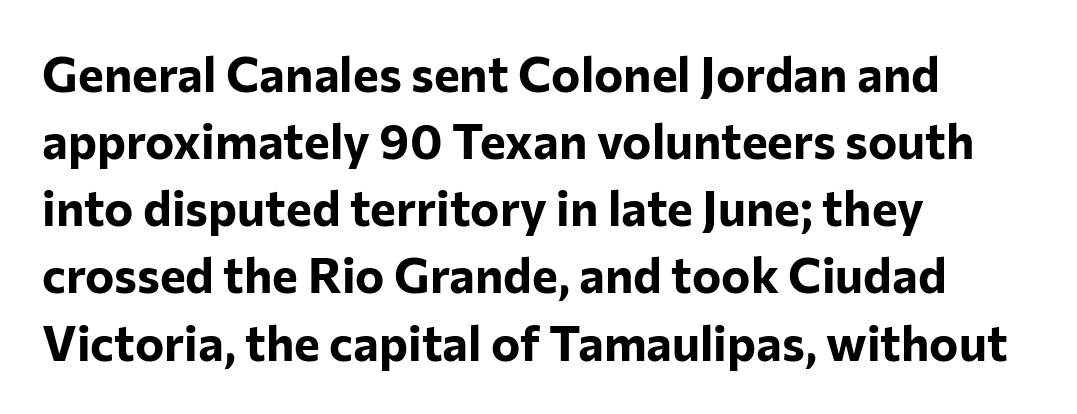
Leading matches the norm, producing a regular column. Classification — sans serif. The glyphs are unaccompanied by any horizontal stroke below them. Tracking here is standard; glyphs follow each other at the usual distance. Varying glyph widths throughout — classic text-font behaviour. Short and long lines alike share a common starting point at left.
